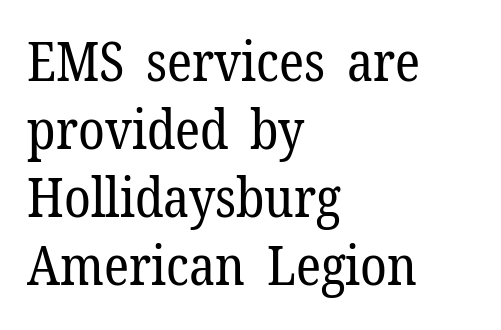
Q: Is the text bold? A: No.
Q: Is the text italic (slanted)? A: No, it is upright.
Q: Is the typeface a serif or a sans-serif typeface? A: Serif.
Q: Is the text underlined? A: No.
Q: How is the paragraph aligned? A: Left-aligned.
Q: Is the spacing between letters normal or unusually wide? A: Normal.
Q: Is the spacing between lines tight, normal or loose? A: Normal.
Q: Width (condensed, normal, or wide)? A: Normal.
Q: Stroke contrast? A: Low.
Q: x-height? A: Medium.
Q: Monospaced? A: No.
